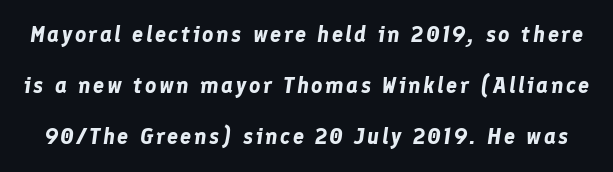
Q: Is the text bold? A: Yes.
Q: Is the text italic (slanted)? A: Yes, it leans right by about 8 degrees.
Q: Is the text underlined? A: No.
Q: Is the spacing between lines tight, normal or loose? A: Loose.
